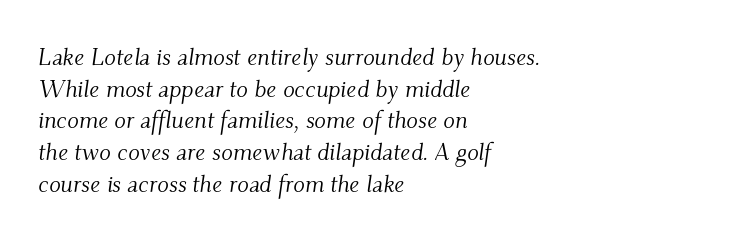
{"italic": "yes", "lean": "right", "slant_degrees": 9, "bold": "no", "underline": "no", "align": "left", "line_spacing": "normal", "line_spacing_ratio": 1.32, "letter_spacing": "normal", "letter_spacing_em": 0.0, "glyph_px": 24}
